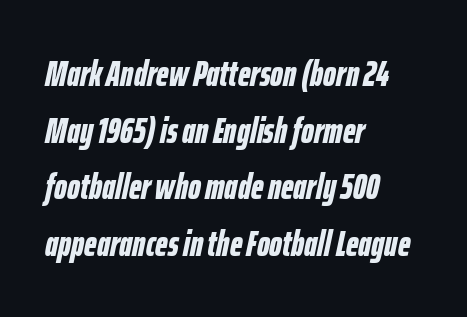
Q: Is the text bold? A: Yes.
Q: Is the text italic (slanted)? A: Yes, it leans right by about 12 degrees.
Q: Is the text underlined? A: No.
Q: How is the paragraph aligned? A: Left-aligned.
Q: Is the spacing between letters normal or unusually wide? A: Normal.
Q: Is the spacing between lines tight, normal or loose? A: Normal.
Q: Width (condensed, normal, or wide)? A: Condensed.
Q: Stroke contrast? A: Low.
Q: x-height? A: Medium.
Q: Monospaced? A: No.
